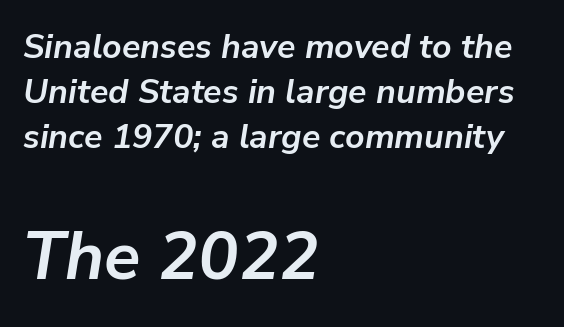
The letters advance in unequal steps, a hallmark of proportional type. Designer's note — italics engaged. Note: smaller setting up top, larger setting below. Does the copy run flush right? No — it runs flush left. This is heavy type, rendered in bold. Compared with typical body copy, the letter spacing here is the same.
